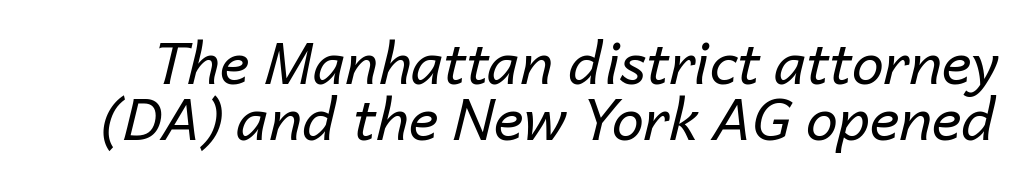
The image shows 57 px regular-weight type, italic (leaning right); set tight line spacing (0.99x), normal letter spacing, not underlined; low stroke contrast and a medium x-height.
